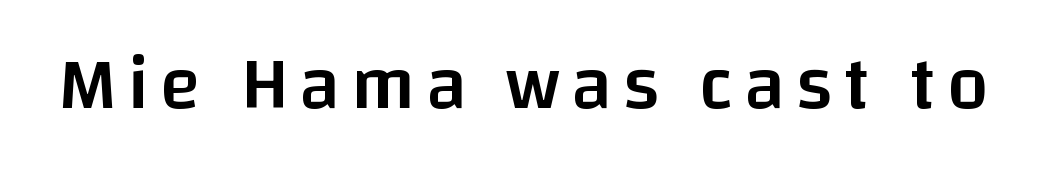
Stroke terminals: plain, sans-serif. Each row of text sits above clean, open space. The passage shown is typed in a proportional face where columns would drift. The specimen reads as upright at a glance. Weight: semibold (demi).
